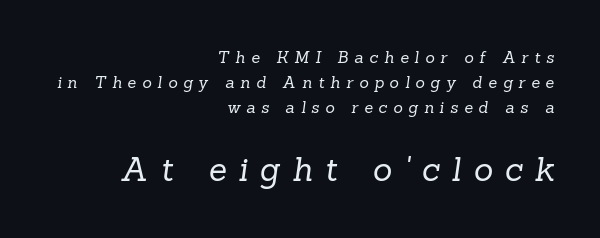
The image shows 33 px regular-weight serif type; set right-aligned, normal line spacing (1.56x), unusually wide letter spacing (+0.37 em), not underlined; the second (bottom) block is 2.06x larger; low stroke contrast and a medium x-height.
